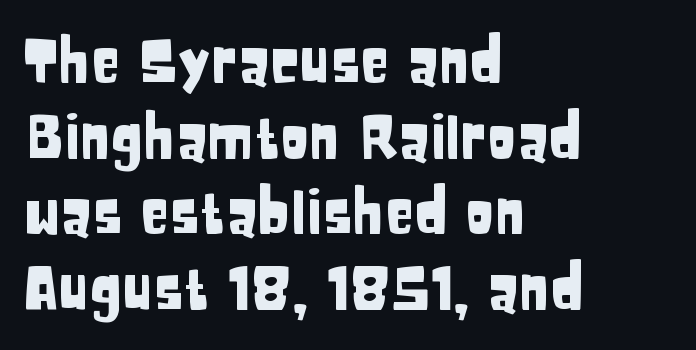
In terms of leading, this rendering sits right in the middle. Any mark beneath the type? The region is blank. Character widths vary here, with narrow letters taking less room than wide ones. Here the glyphs are tracked normally, forming tight word shapes. The face used here is a sans, in the tradition of grotesques and geometrics. If you drew a ruler down the left edge, every line would touch it.
